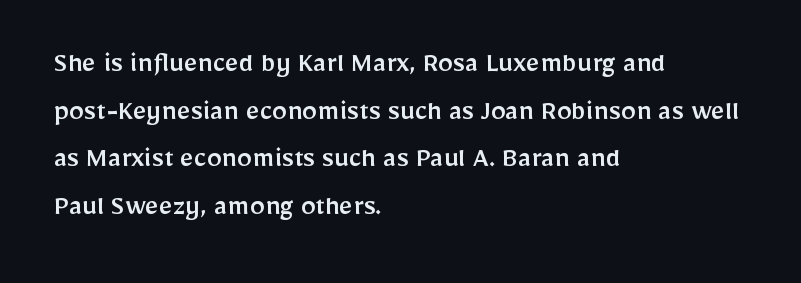
The letterforms sit shoulder to shoulder at normal distance. This is roman type, the default non-slanted kind. Stroke terminals: plain, sans-serif. This block has exactly the height ordinary leading produces. The passage shown is not underscored anywhere. A typesetter would call this proportional, since set widths differ per character.
